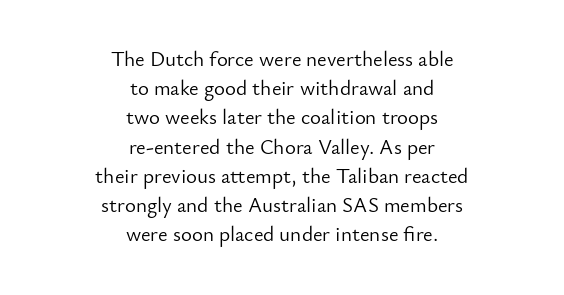
Q: Is the text bold? A: No.
Q: Is the text italic (slanted)? A: No, it is upright.
Q: Is the text underlined? A: No.
Q: How is the paragraph aligned? A: Centered.
Q: Is the spacing between letters normal or unusually wide? A: Normal.
Q: Is the spacing between lines tight, normal or loose? A: Normal.
